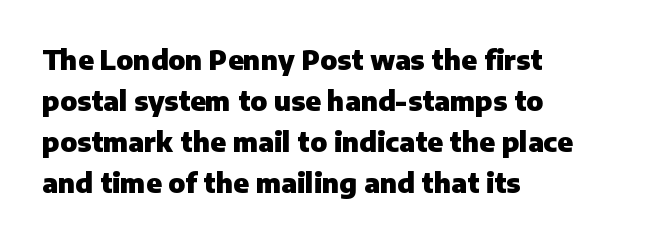
{"italic": "no", "bold": "yes", "underline": "no", "align": "left", "line_spacing": "normal", "line_spacing_ratio": 1.52, "letter_spacing": "normal", "letter_spacing_em": 0.0, "glyph_px": 27}
